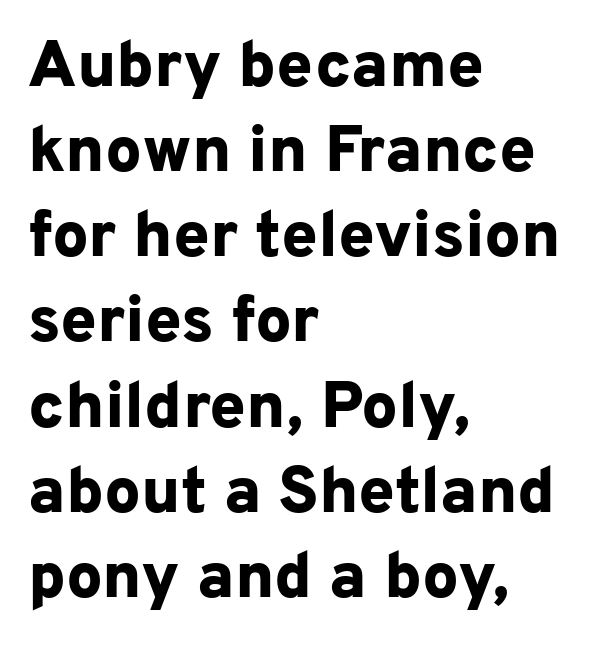
Q: Is the text bold? A: Yes.
Q: Is the text italic (slanted)? A: No, it is upright.
Q: Is the typeface a serif or a sans-serif typeface? A: Sans-serif.
Q: Is the text underlined? A: No.
Q: How is the paragraph aligned? A: Left-aligned.
Q: Is the spacing between letters normal or unusually wide? A: Normal.
Q: Is the spacing between lines tight, normal or loose? A: Normal.
Q: Width (condensed, normal, or wide)? A: Normal.
Q: Stroke contrast? A: Low.
Q: x-height? A: Medium.
Q: Monospaced? A: No.
